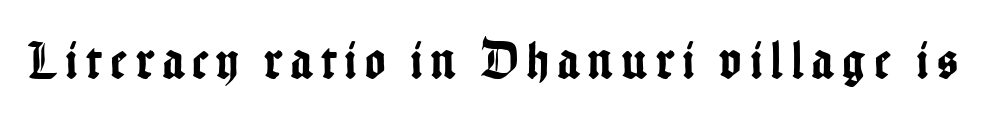
{"serif": "no", "italic": "no", "width": "condensed", "stroke_contrast": "low", "x_height": "medium", "monospaced": "no", "underline": "no", "glyph_px": 54}
